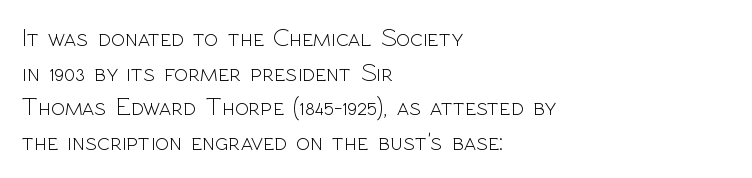
No chunkiness to these letters — they're not bold. A classic flush-left, rag-right setting is used for this passage. One glance says typical: line gaps are just what's usual. The letters sit at their default tracking, neither squeezed nor spread.
